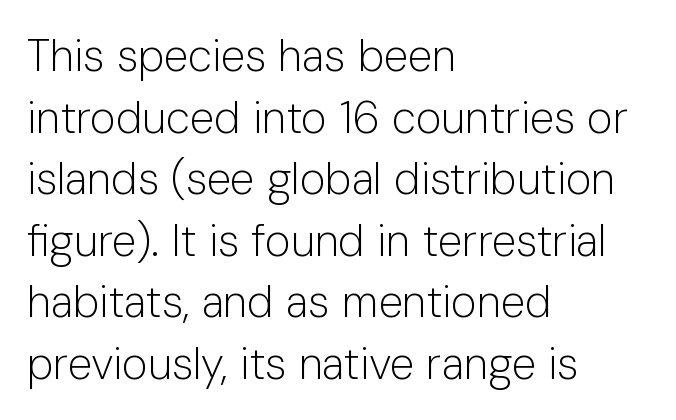
Q: Is the text bold? A: No.
Q: Is the text italic (slanted)? A: No, it is upright.
Q: Is the typeface a serif or a sans-serif typeface? A: Sans-serif.
Q: Is the text underlined? A: No.
Q: How is the paragraph aligned? A: Left-aligned.
Q: Is the spacing between letters normal or unusually wide? A: Normal.
Q: Is the spacing between lines tight, normal or loose? A: Normal.
Q: Width (condensed, normal, or wide)? A: Normal.
Q: Stroke contrast? A: Low.
Q: x-height? A: Medium.
Q: Monospaced? A: No.
